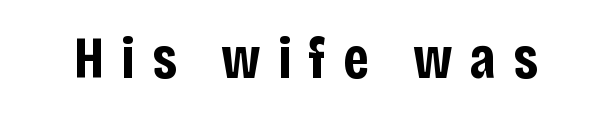
{"serif": "no", "italic": "no", "bold": "yes", "weight": "bold", "width": "condensed", "stroke_contrast": "low", "x_height": "large", "monospaced": "no", "underline": "no", "letter_spacing": "wide", "letter_spacing_em": 0.29, "glyph_px": 58}
